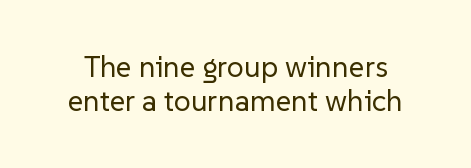
Think of a printed novel: that variable character pitch is what you see here. The leading is snug, giving the passage a crowded texture. Grotesque or geometric, the face here clearly has no serifs. The weight tops out at a normal text grade. Style check: upright.
